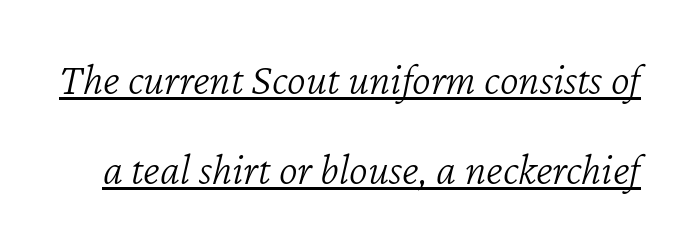
Is the letter spacing exaggerated? No — it looks like the ordinary default. Character widths vary here, with narrow letters taking less room than wide ones. A great deal of white space separates one row of letters from the next. It's the slanting kind of type. The face used here appears with an underline applied.
